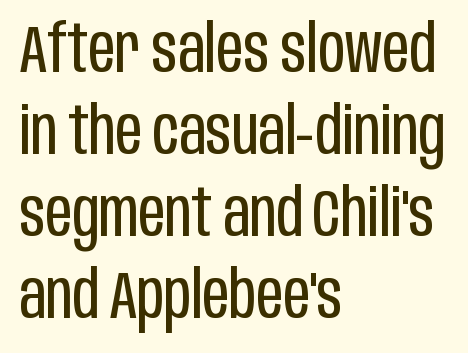
{"serif": "no", "italic": "no", "bold": "no", "weight": "regular", "width": "condensed", "stroke_contrast": "low", "x_height": "large", "monospaced": "no", "underline": "no", "align": "left", "line_spacing_ratio": 1.24, "letter_spacing": "normal", "letter_spacing_em": 0.0, "glyph_px": 66}
